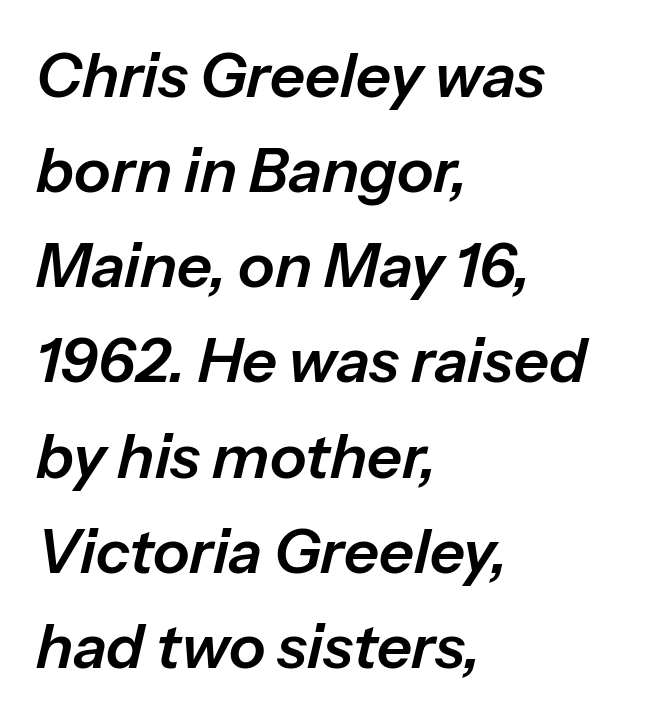
Unmarked baselines from the first word to the last. Students, observe: this is what conventionally led text looks like. The face used here is proportionally spaced, like ordinary book or web type. Casual observation: everything's shoved over to the left. Tall strokes in this sample are angled rather than plumb. Characters follow at the spacing the type designer built in.
